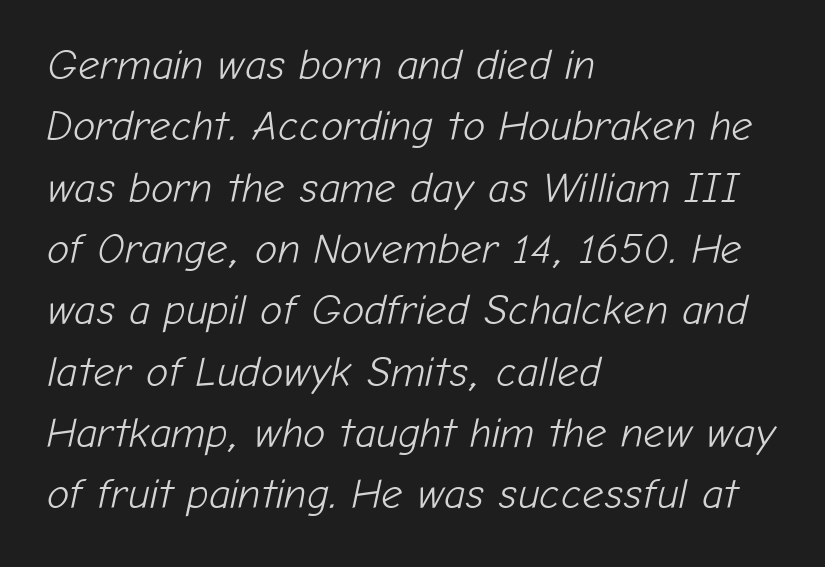
These lines are rendered in a variable-pitch font. In terms of leading, this rendering sits right in the middle. Tall strokes in this sample are angled rather than plumb. The zone under the glyphs is completely vacant. The strokes are not fattened; the text isn't bold.
